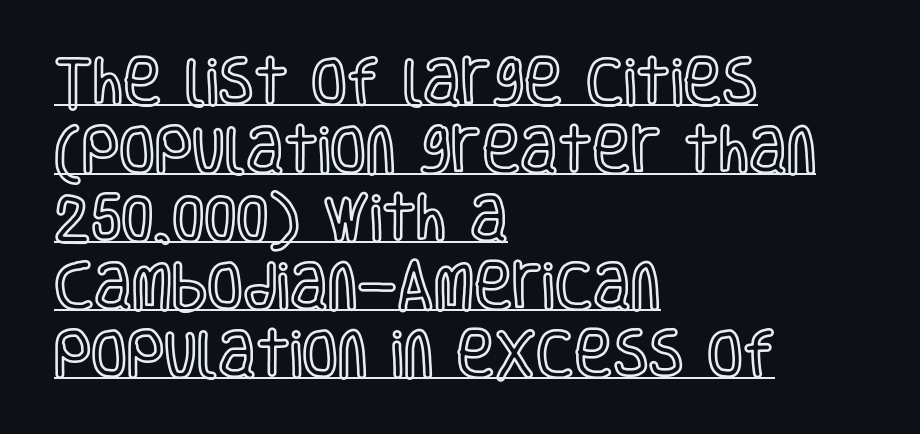
Q: Is the text italic (slanted)? A: No, it is upright.
Q: Is the text underlined? A: Yes.
Q: How is the paragraph aligned? A: Left-aligned.
Q: Is the spacing between letters normal or unusually wide? A: Normal.
Q: Is the spacing between lines tight, normal or loose? A: Normal.
Q: Width (condensed, normal, or wide)? A: Condensed.
Q: x-height? A: Large.
Q: Monospaced? A: No.
